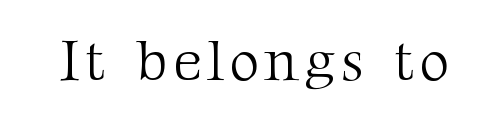
The passage shown is not bold in any degree. The axis of the letterforms is exactly vertical. The letters carry serifs — small finishing strokes at the ends of their stems. A clean baseline with only descenders dipping below it.
